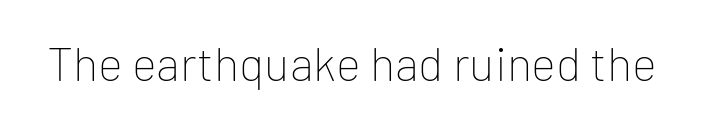
Underline: absent. The typography opts for an upright posture over an oblique one. Letterform terminals end flat and unadorned throughout the passage. This reads as an unemphasized weight, regular at the heaviest. In terms of letterspacing, this is plain default setting. You could not count columns in this text — the font is proportionally spaced.
